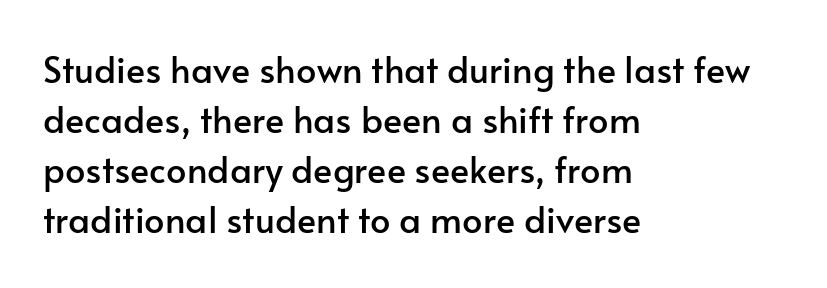
Does the leading feel generous? No, just average. Anything drawn beneath the words? Only blank space. You could not count columns in this text — the font is proportionally spaced. Layout note: lines flush left. Rendered with straight, roman letterforms. The font family rendered here belongs to the sans-serif group.
